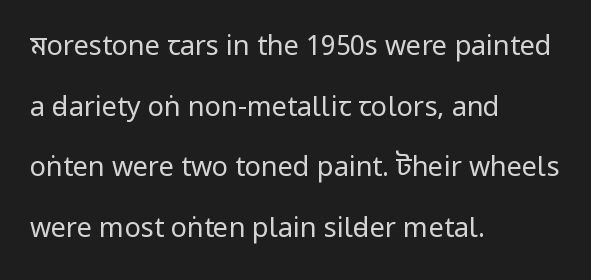
{"italic": "no", "bold": "no", "underline": "no", "align": "left", "line_spacing": "loose", "line_spacing_ratio": 2.25, "letter_spacing": "normal", "letter_spacing_em": 0.0, "glyph_px": 27}
